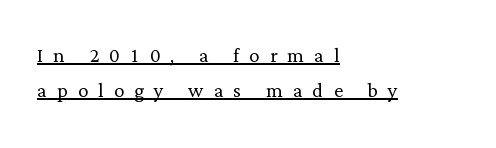
Q: Is the text bold? A: No.
Q: Is the text italic (slanted)? A: No, it is upright.
Q: Is the text underlined? A: Yes.
Q: How is the paragraph aligned? A: Left-aligned.
Q: Is the spacing between letters normal or unusually wide? A: Unusually wide.
Q: Is the spacing between lines tight, normal or loose? A: Normal.
